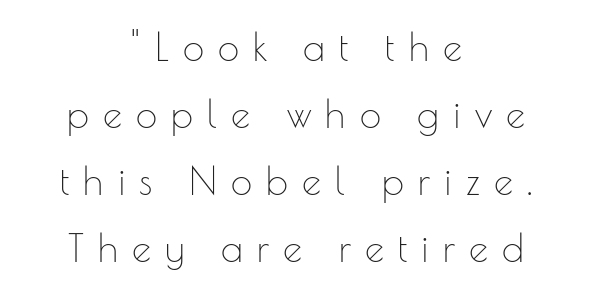
{"serif": "no", "italic": "no", "bold": "no", "weight": "thin", "width": "normal", "stroke_contrast": "low", "x_height": "small", "monospaced": "no", "underline": "no", "align": "center", "line_spacing_ratio": 1.76, "letter_spacing": "wide", "letter_spacing_em": 0.37, "glyph_px": 38}
